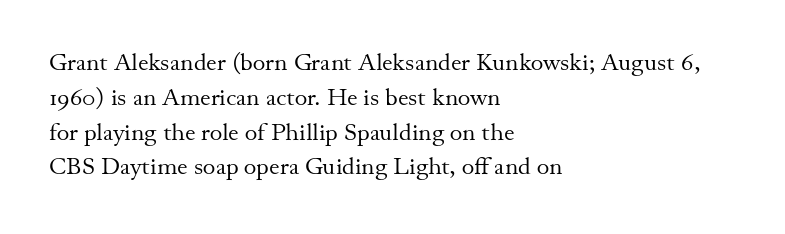
The image shows 24 px text type, upright; set left-aligned, normal line spacing (1.45x), normal letter spacing, not underlined.
